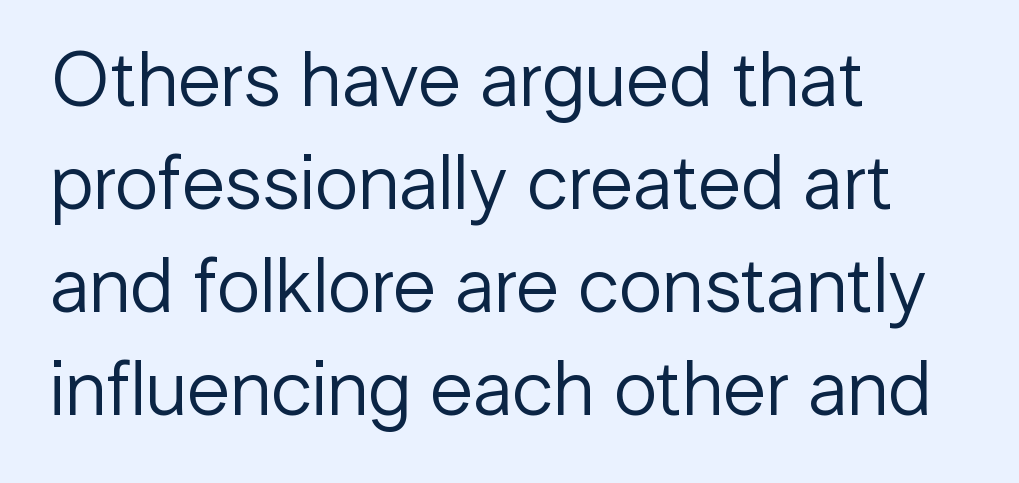
{"serif": "no", "italic": "no", "bold": "no", "weight": "regular", "width": "normal", "stroke_contrast": "low", "x_height": "medium", "monospaced": "no", "underline": "no", "align": "left", "line_spacing": "normal", "line_spacing_ratio": 1.32, "letter_spacing": "normal", "letter_spacing_em": 0.0, "glyph_px": 78}
